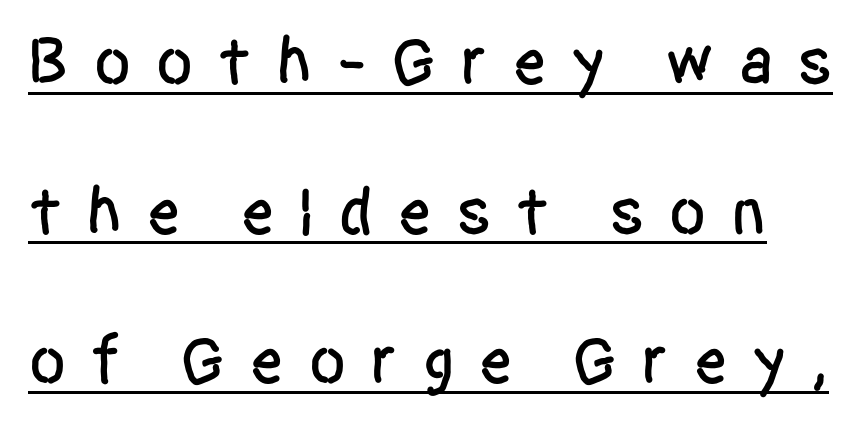
The image shows 69 px condensed sans-serif type, upright; set loose line spacing (2.17x), unusually wide letter spacing (+0.34 em), underlined; low stroke contrast and a large x-height.
